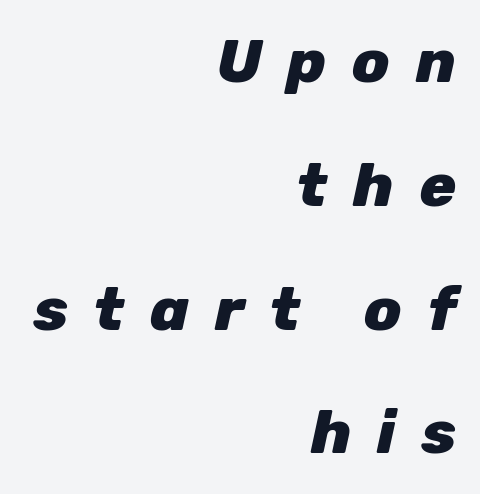
This sample trades compactness for vertical openness between lines. Each glyph is drawn with heavy, bold strokes. Descenders hang freely into open space. Slant detected: the letters are inclined.
